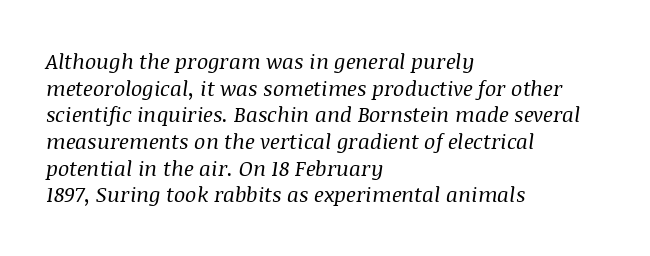
{"italic": "yes", "lean": "right", "slant_degrees": 8, "bold": "no", "underline": "no", "align": "left", "line_spacing": "normal", "line_spacing_ratio": 1.27, "letter_spacing": "normal", "letter_spacing_em": 0.0, "glyph_px": 21}
